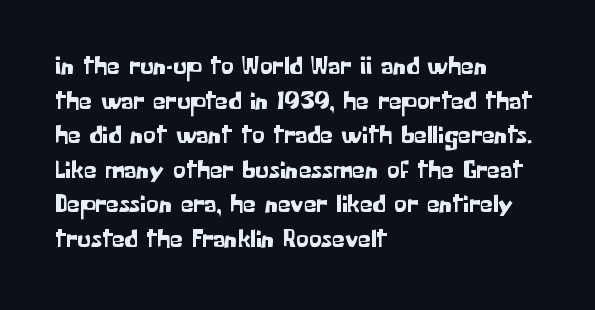
{"italic": "no", "underline": "no", "align": "left", "line_spacing": "normal", "line_spacing_ratio": 1.33, "letter_spacing": "normal", "letter_spacing_em": 0.0, "glyph_px": 26}
